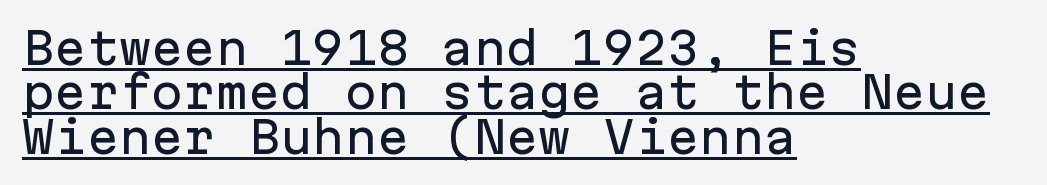
{"serif": "no", "italic": "no", "width": "normal", "stroke_contrast": "low", "x_height": "medium", "monospaced": "yes", "underline": "yes", "align": "left", "line_spacing": "tight", "line_spacing_ratio": 1.03, "letter_spacing": "normal", "letter_spacing_em": 0.0, "glyph_px": 43}
